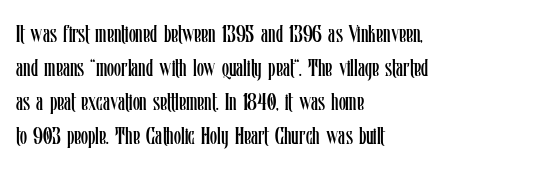
The type sits square on the baseline with zero lean. Stem width sits at or under what a default text font uses. Horizontally, the lines are justified to the leading edge only. This sample keeps an unexceptional amount of space between lines. The space beneath each line is pristine and unruled. There is no visible air inserted between adjacent glyphs.
